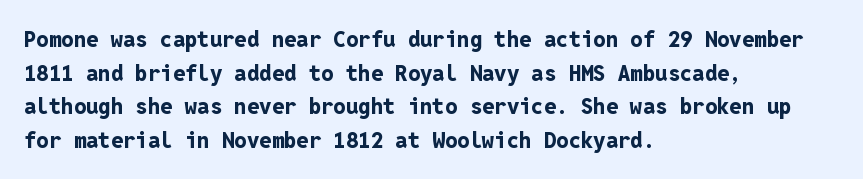
{"italic": "no", "bold": "yes", "underline": "no", "align": "left", "line_spacing": "normal", "line_spacing_ratio": 1.53, "letter_spacing": "normal", "letter_spacing_em": 0.0, "glyph_px": 22}
